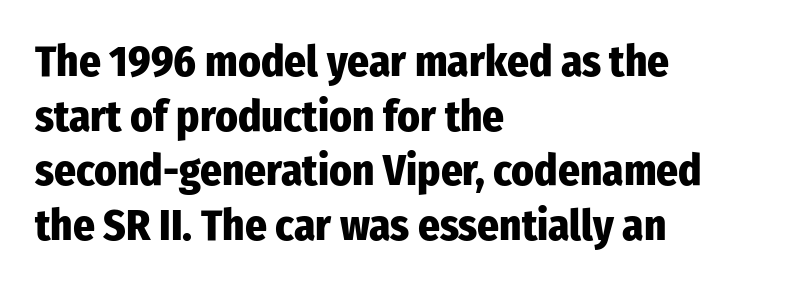
The image shows 43 px heavy, condensed sans-serif type, upright; set left-aligned, normal line spacing (1.27x), normal letter spacing, not underlined; low stroke contrast and a medium x-height.
